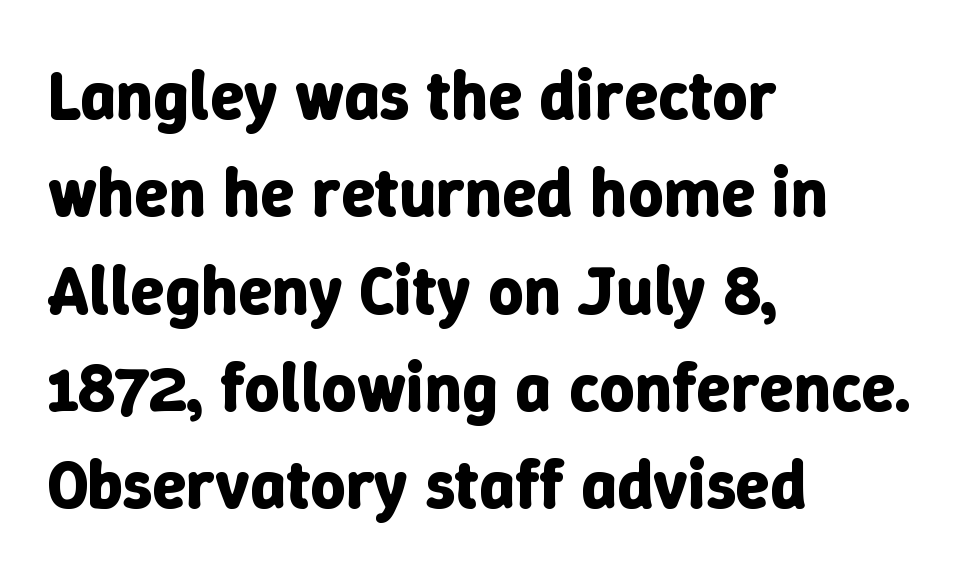
{"italic": "no", "bold": "yes", "weight": "bold", "width": "normal", "stroke_contrast": "low", "x_height": "medium", "monospaced": "no", "underline": "no", "align": "left", "line_spacing": "normal", "line_spacing_ratio": 1.41, "letter_spacing": "normal", "letter_spacing_em": 0.0, "glyph_px": 69}
